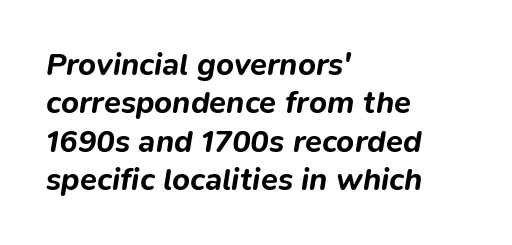
Q: Is the text bold? A: Yes.
Q: Is the text italic (slanted)? A: Yes, it leans right by about 9 degrees.
Q: Is the text underlined? A: No.
Q: How is the paragraph aligned? A: Left-aligned.
Q: Is the spacing between letters normal or unusually wide? A: Normal.
Q: Width (condensed, normal, or wide)? A: Normal.
Q: Stroke contrast? A: Low.
Q: x-height? A: Medium.
Q: Monospaced? A: No.
